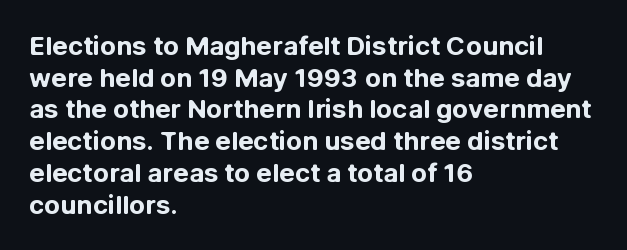
{"italic": "no", "bold": "yes", "underline": "no", "align": "left", "line_spacing_ratio": 1.22, "letter_spacing": "normal", "letter_spacing_em": 0.0, "glyph_px": 26}
